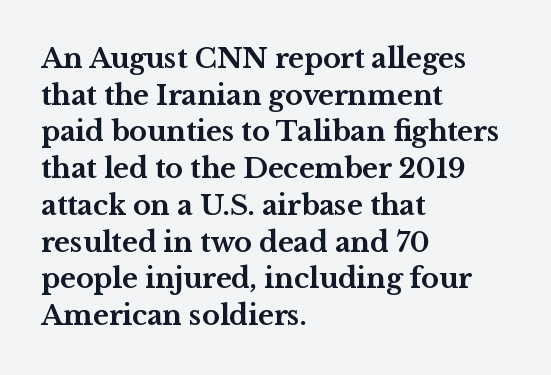
The image shows 27 px bold type, upright; set left-aligned, normal line spacing (1.36x), normal letter spacing, not underlined.
